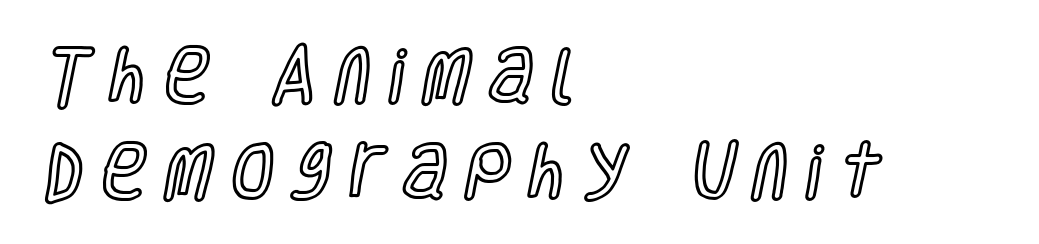
Summary of vertical rhythm: regular, with standard interline spacing. Bare-footed words on every line. Honestly, the letter spacing is so wide it's the main thing you notice. The passage is arranged the way most books set body copy — flush left.
